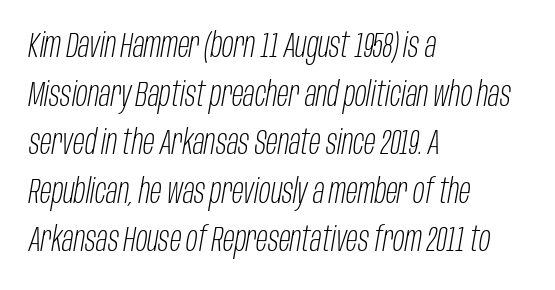
Q: Is the text bold? A: No.
Q: Is the text italic (slanted)? A: Yes, it leans right by about 10 degrees.
Q: Is the text underlined? A: No.
Q: How is the paragraph aligned? A: Left-aligned.
Q: Is the spacing between letters normal or unusually wide? A: Normal.
Q: Is the spacing between lines tight, normal or loose? A: Normal.
Q: Width (condensed, normal, or wide)? A: Condensed.
Q: Stroke contrast? A: Low.
Q: x-height? A: Large.
Q: Monospaced? A: No.
